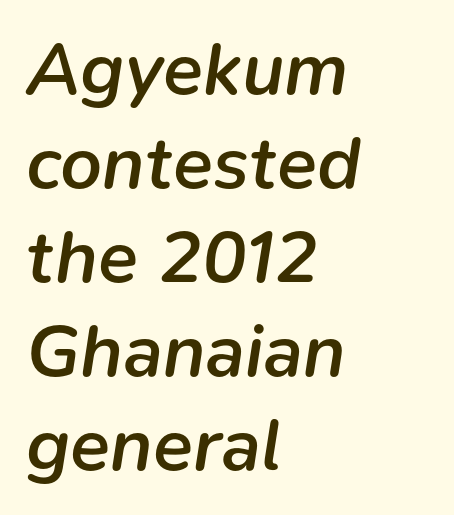
Q: Is the text bold? A: Semi-bold.
Q: Is the text italic (slanted)? A: Yes, it leans right by about 9 degrees.
Q: Is the text underlined? A: No.
Q: How is the paragraph aligned? A: Left-aligned.
Q: Is the spacing between letters normal or unusually wide? A: Normal.
Q: Is the spacing between lines tight, normal or loose? A: Normal.
Q: Width (condensed, normal, or wide)? A: Normal.
Q: Stroke contrast? A: Low.
Q: x-height? A: Medium.
Q: Monospaced? A: No.
